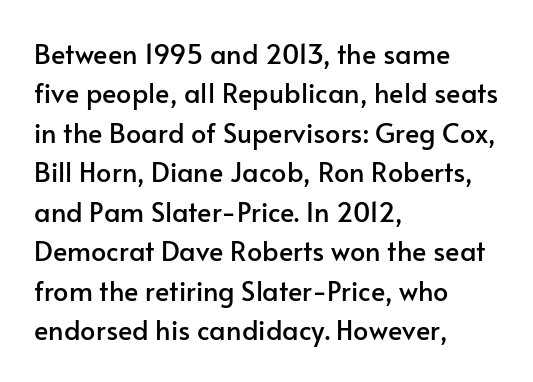
Rule under the text: the space is simply empty. The passage is arranged the way most books set body copy — flush left. This is the regular roman posture of the typeface. Default kerning and tracking; the words read as compact shapes.
